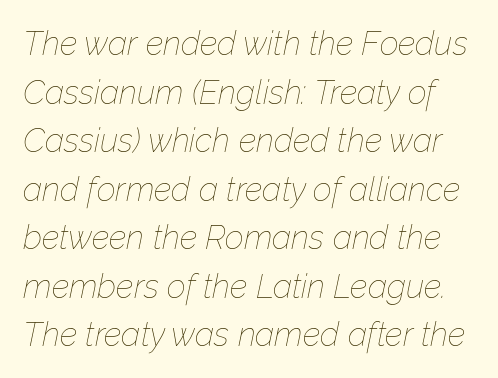
Q: Is the text bold? A: No.
Q: Is the text italic (slanted)? A: Yes, it leans right by about 12 degrees.
Q: Is the text underlined? A: No.
Q: Is the spacing between letters normal or unusually wide? A: Normal.
Q: Is the spacing between lines tight, normal or loose? A: Normal.
Q: Width (condensed, normal, or wide)? A: Normal.
Q: Stroke contrast? A: Low.
Q: x-height? A: Medium.
Q: Monospaced? A: No.
